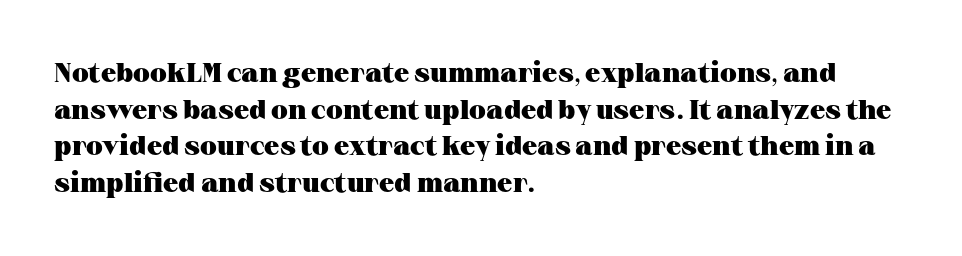
The image shows 27 px bold type, upright; set left-aligned, normal line spacing (1.36x), normal letter spacing, not underlined.
